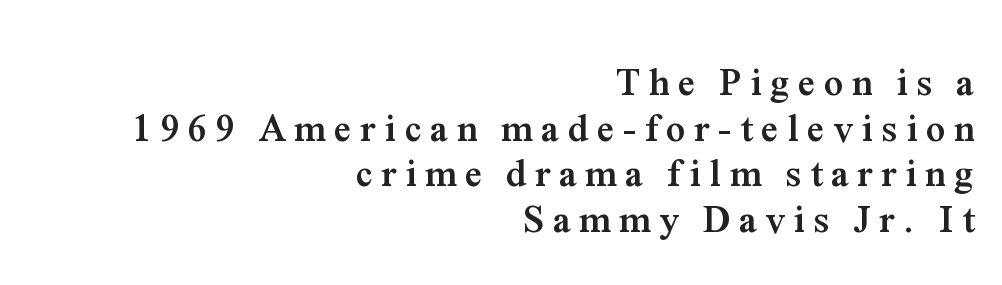
Characters follow at a spacing far wider than the type designer built in. Strong, thick strokes mark this as bold type. The characters display serif detailing at their extremities. All the whitespace from short lines collects on the left.
